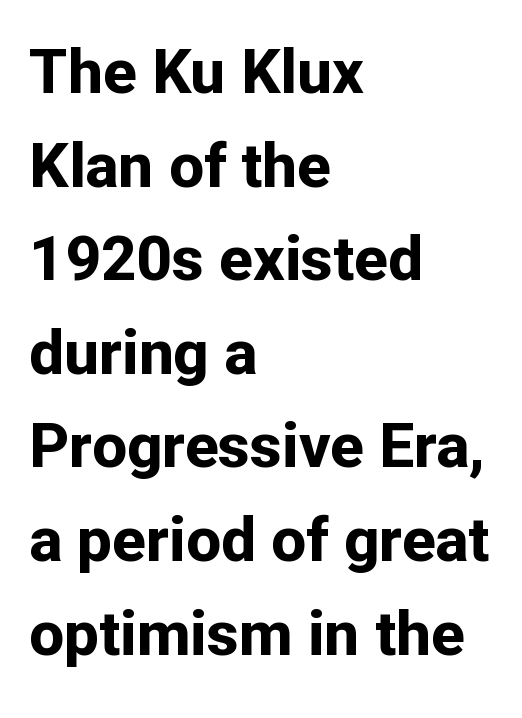
{"serif": "no", "italic": "no", "bold": "yes", "weight": "bold", "width": "normal", "stroke_contrast": "low", "x_height": "medium", "monospaced": "no", "underline": "no", "align": "left", "line_spacing": "normal", "line_spacing_ratio": 1.51, "letter_spacing": "normal", "letter_spacing_em": 0.0, "glyph_px": 62}
